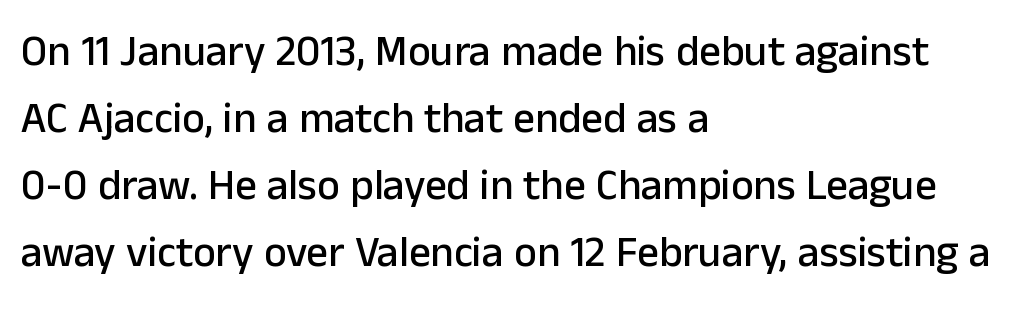
The image shows 43 px sans-serif type, upright; set left-aligned, normal line spacing (1.56x), normal letter spacing, not underlined; low stroke contrast and a medium x-height.
